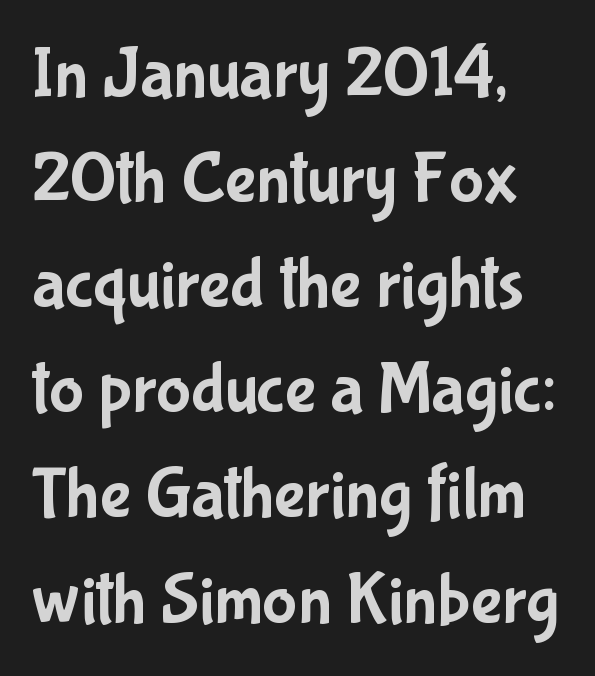
Are there feet on the stems? There aren't — it's a sans. Spacing verdict: proportional, widths tailored to each character. Left-aligned paragraph, ragged on the right. Unlike italic type, these characters show no tilt at all. Descenders are the only things crossing below the line.
